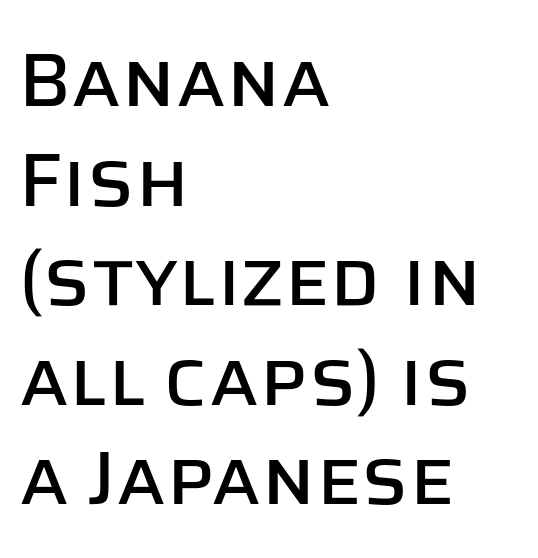
{"serif": "no", "italic": "no", "width": "normal", "stroke_contrast": "low", "x_height": "large", "monospaced": "no", "underline": "no", "align": "left", "line_spacing": "normal", "line_spacing_ratio": 1.31, "letter_spacing": "normal", "letter_spacing_em": 0.0, "glyph_px": 76}
